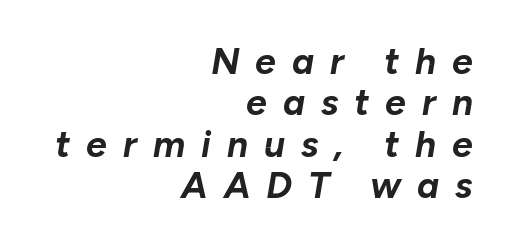
{"italic": "yes", "lean": "right", "slant_degrees": 10, "bold": "yes", "weight": "bold", "width": "normal", "stroke_contrast": "low", "x_height": "medium", "monospaced": "no", "underline": "no", "align": "right", "line_spacing": "tight", "line_spacing_ratio": 1.12, "letter_spacing": "wide", "letter_spacing_em": 0.43, "glyph_px": 37}
